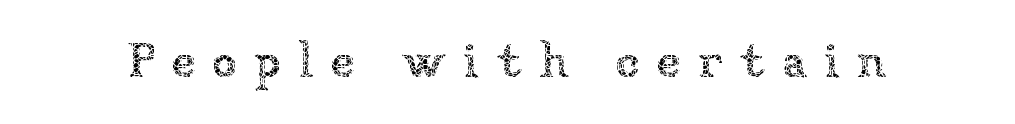
Bold? No — there's no thickening of the strokes. Students, note that the glyphs here are deliberately spaced far apart. The specimen omits any rule beneath the text block's lines. The typography opts for an upright posture over an oblique one. You could not count columns in this text — the font is proportionally spaced.
